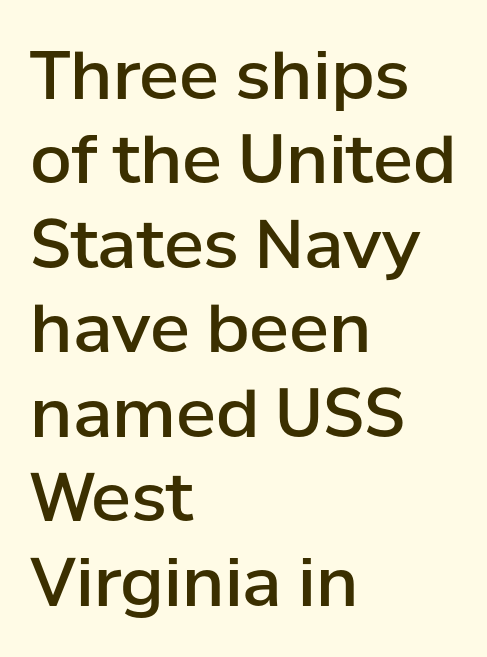
Q: Is the text bold? A: Semi-bold.
Q: Is the text italic (slanted)? A: No, it is upright.
Q: Is the typeface a serif or a sans-serif typeface? A: Sans-serif.
Q: Is the text underlined? A: No.
Q: How is the paragraph aligned? A: Left-aligned.
Q: Is the spacing between letters normal or unusually wide? A: Normal.
Q: Is the spacing between lines tight, normal or loose? A: Normal.
Q: Width (condensed, normal, or wide)? A: Normal.
Q: Stroke contrast? A: Low.
Q: x-height? A: Medium.
Q: Monospaced? A: No.
